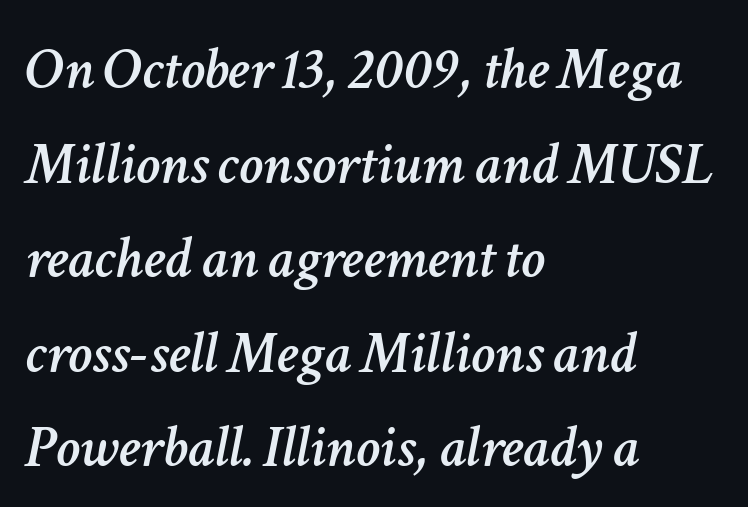
Q: Is the text italic (slanted)? A: Yes, it leans right by about 11 degrees.
Q: Is the text underlined? A: No.
Q: How is the paragraph aligned? A: Left-aligned.
Q: Is the spacing between letters normal or unusually wide? A: Normal.
Q: Is the spacing between lines tight, normal or loose? A: Normal.
Q: Width (condensed, normal, or wide)? A: Normal.
Q: Stroke contrast? A: Low.
Q: x-height? A: Medium.
Q: Monospaced? A: No.
